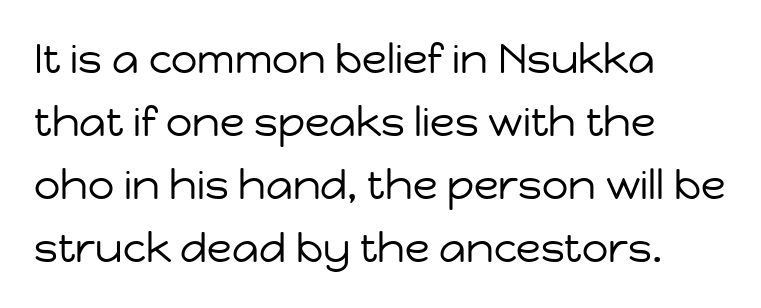
The image shows 41 px regular-weight sans-serif type, upright; set left-aligned, normal line spacing (1.54x), normal letter spacing, not underlined; low stroke contrast and a medium x-height.
